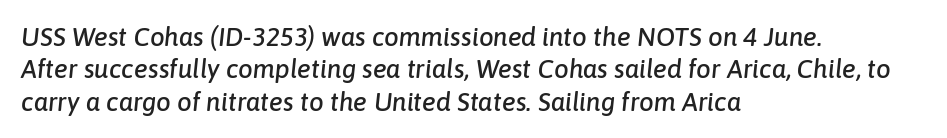
The image shows 26 px text type, italic (leaning right); set left-aligned, normal line spacing (1.25x), normal letter spacing, not underlined.
